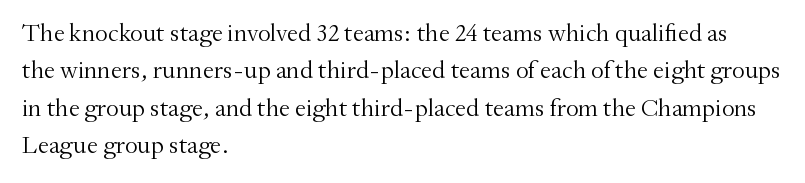
Q: Is the text bold? A: No.
Q: Is the text italic (slanted)? A: No, it is upright.
Q: Is the text underlined? A: No.
Q: How is the paragraph aligned? A: Left-aligned.
Q: Is the spacing between letters normal or unusually wide? A: Normal.
Q: Is the spacing between lines tight, normal or loose? A: Normal.
